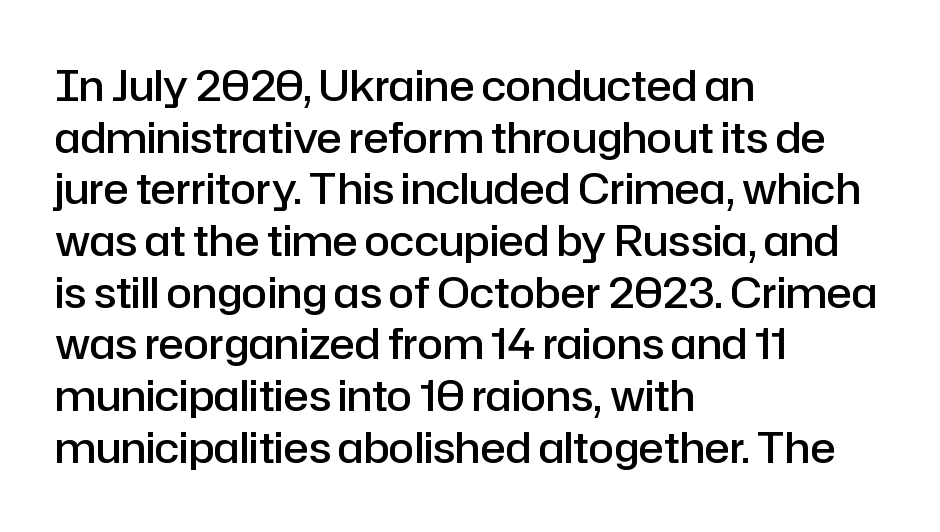
{"serif": "no", "italic": "no", "bold": "semi", "weight": "semibold", "width": "normal", "stroke_contrast": "low", "x_height": "medium", "monospaced": "no", "underline": "no", "align": "left", "line_spacing_ratio": 1.23, "letter_spacing": "normal", "letter_spacing_em": 0.0, "glyph_px": 42}
